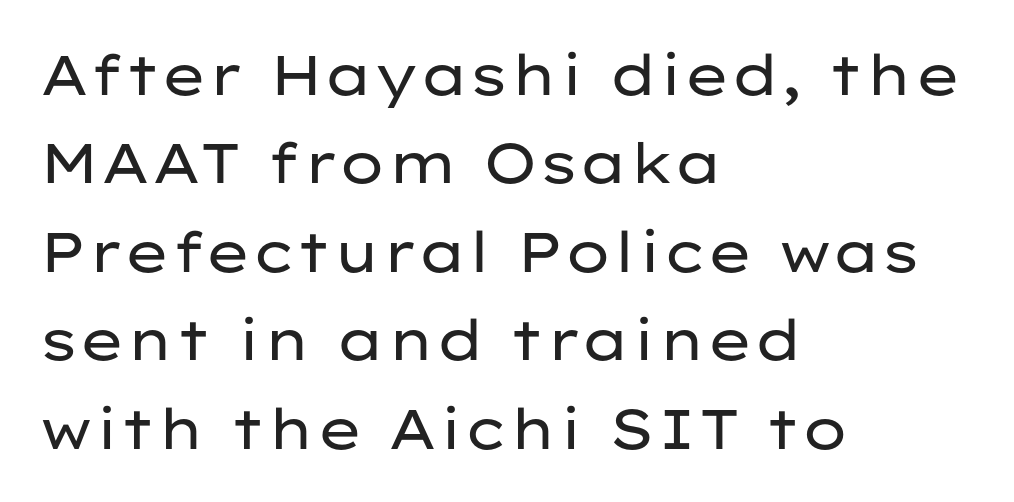
Q: Is the text bold? A: No.
Q: Is the text italic (slanted)? A: No, it is upright.
Q: Is the typeface a serif or a sans-serif typeface? A: Sans-serif.
Q: Is the text underlined? A: No.
Q: How is the paragraph aligned? A: Left-aligned.
Q: Is the spacing between letters normal or unusually wide? A: Normal.
Q: Is the spacing between lines tight, normal or loose? A: Normal.
Q: Width (condensed, normal, or wide)? A: Wide.
Q: Stroke contrast? A: Low.
Q: x-height? A: Medium.
Q: Monospaced? A: No.
